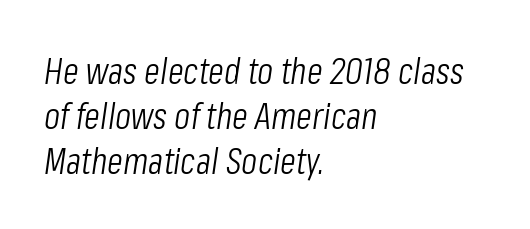
{"italic": "yes", "lean": "right", "slant_degrees": 8, "bold": "no", "weight": "light", "width": "condensed", "stroke_contrast": "low", "x_height": "medium", "monospaced": "no", "underline": "no", "align": "left", "line_spacing_ratio": 1.21, "letter_spacing": "normal", "letter_spacing_em": 0.0, "glyph_px": 37}
